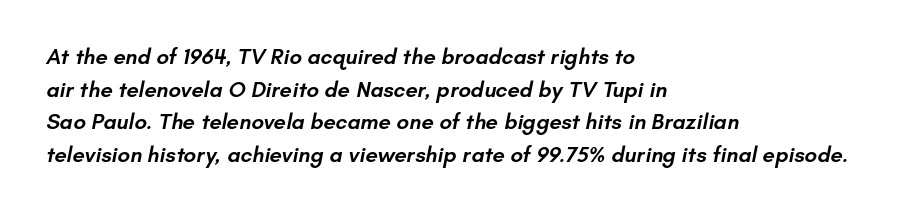
Q: Is the text bold? A: Semi-bold.
Q: Is the text underlined? A: No.
Q: How is the paragraph aligned? A: Left-aligned.
Q: Is the spacing between letters normal or unusually wide? A: Normal.
Q: Is the spacing between lines tight, normal or loose? A: Normal.
